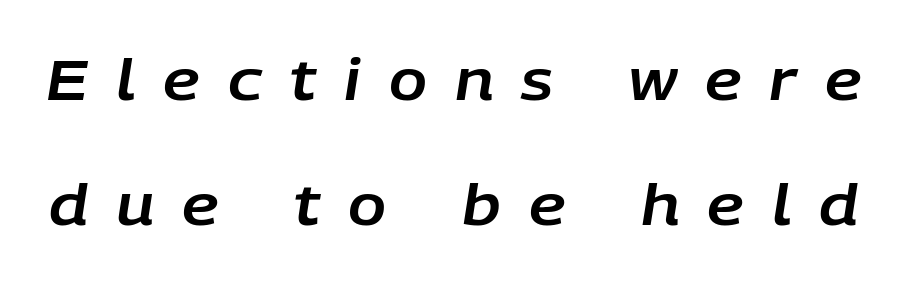
The image shows 56 px text type, italic (leaning right); set loose line spacing (2.23x), unusually wide letter spacing (+0.5 em), not underlined; low stroke contrast and a large x-height.
